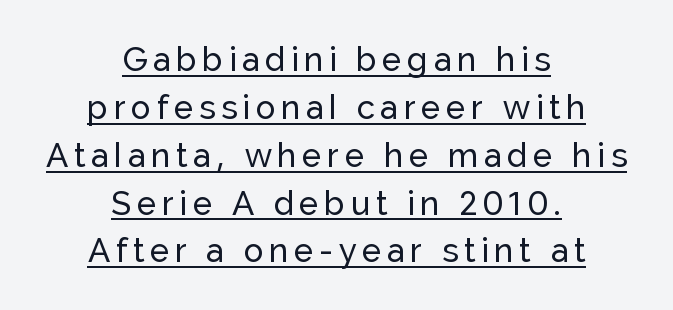
Has an underline been added? It has. If you drew a line through each stem, it would be perfectly vertical. Leading: standard. The compositor balanced each line on the midline.
